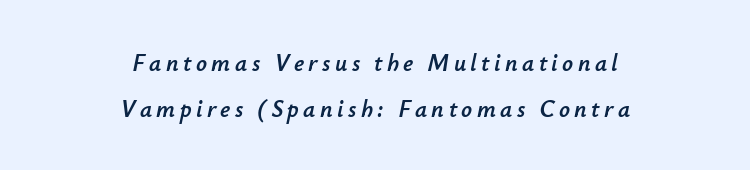
Q: Is the text italic (slanted)? A: Yes, it leans right by about 12 degrees.
Q: Is the text underlined? A: No.
Q: How is the paragraph aligned? A: Centered.
Q: Is the spacing between lines tight, normal or loose? A: Loose.
